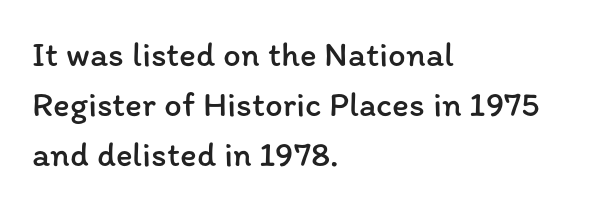
The image shows 35 px regular-weight type, upright; set left-aligned, normal line spacing (1.43x), normal letter spacing, not underlined; low stroke contrast and a medium x-height.
